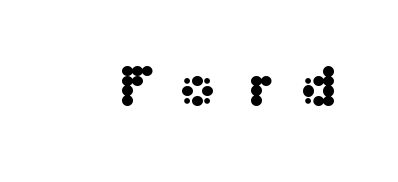
The image shows 60 px wide sans-serif type, upright; set unusually wide letter spacing (+0.34 em), not underlined; medium stroke contrast and a medium x-height.
